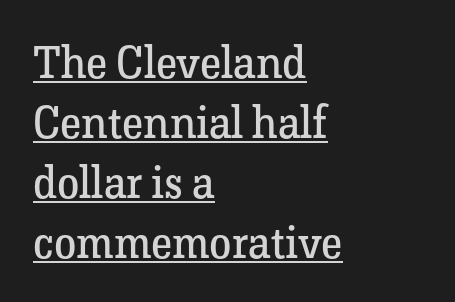
{"serif": "yes", "italic": "no", "bold": "no", "weight": "regular", "width": "normal", "stroke_contrast": "low", "x_height": "medium", "monospaced": "no", "underline": "yes", "align": "left", "line_spacing": "normal", "line_spacing_ratio": 1.33, "letter_spacing": "normal", "letter_spacing_em": 0.0, "glyph_px": 45}
